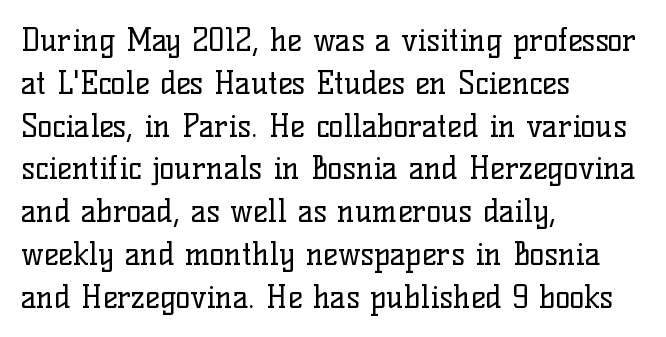
A normal amount of white space separates one row of letters from the next. Nope, not italic — everything's standing straight. Words appear dense and cohesive because spacing is normal. Line beginnings align vertically; line endings do not. Decoration check: the copy has no underline.
